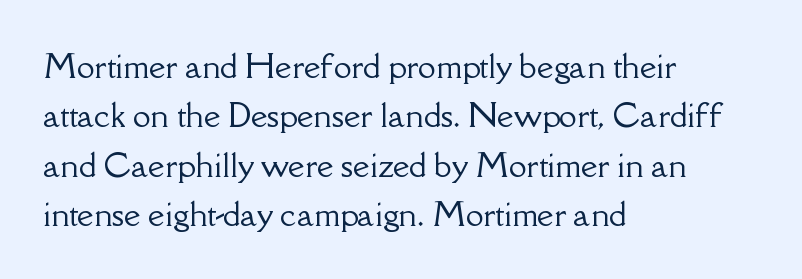
These lines are rendered in a variable-pitch font. The leading is moderate, giving the passage an even texture. Yep, those are serifs on the letters. The ragged edge is on the right, which tells us the setting is flush left. The letterforms sit shoulder to shoulder at normal distance.
